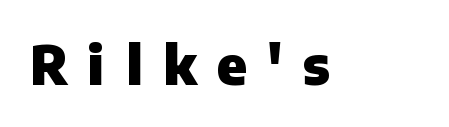
Q: Is the text bold? A: Yes.
Q: Is the text italic (slanted)? A: No, it is upright.
Q: Is the typeface a serif or a sans-serif typeface? A: Sans-serif.
Q: Is the text underlined? A: No.
Q: Is the spacing between letters normal or unusually wide? A: Unusually wide.
Q: Width (condensed, normal, or wide)? A: Normal.
Q: Stroke contrast? A: Low.
Q: x-height? A: Medium.
Q: Monospaced? A: No.
